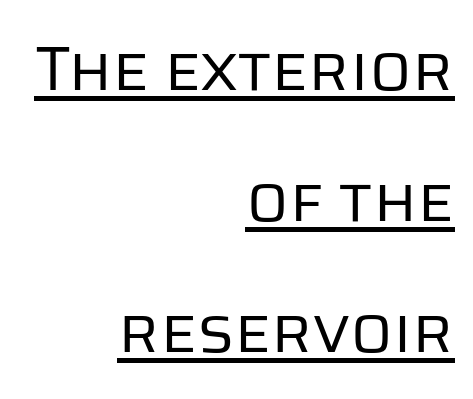
The image shows 62 px regular-weight sans-serif type, upright; set right-aligned, loose line spacing (2.11x), normal letter spacing, underlined; low stroke contrast and a large x-height.
